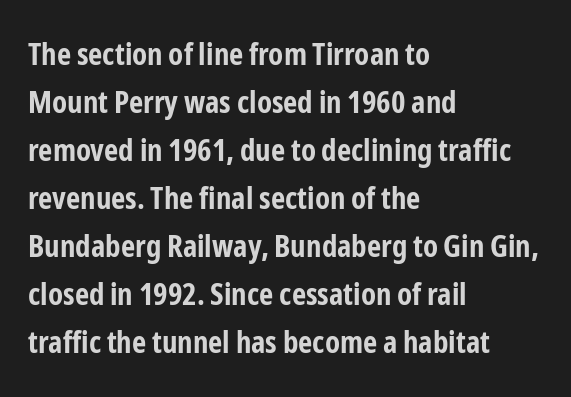
The passage shown stacks its lines at a standard gap. Alignment: flush left. What kind of face is this? One without serifs — a sans. Ordinary non-slanted type is in use. There is no visible air inserted between adjacent glyphs. This sample has the flowing, uneven cadence of proportional lettering.
